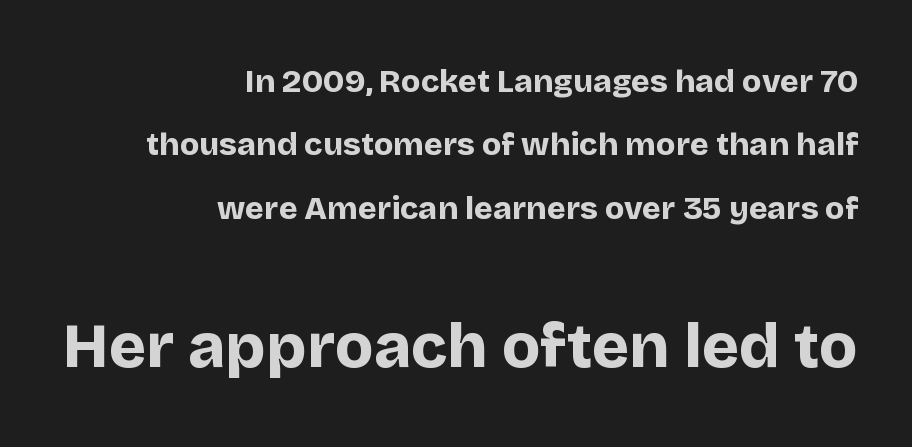
Successive baselines arrive slowly, with a big drop between each. Each word holds together tightly as a unit, with standard inter-letter gaps. The following chunk of copy outweighs the initial chunk in type size. Characters remain perfectly vertical along every line. Each letter's strokes conclude bluntly, with no projecting serifs.
